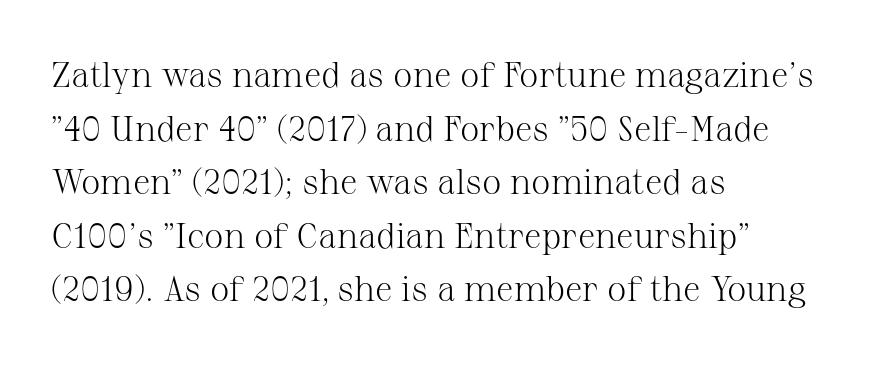
{"serif": "yes", "italic": "no", "bold": "no", "weight": "light", "width": "normal", "stroke_contrast": "medium", "x_height": "medium", "monospaced": "no", "underline": "no", "align": "left", "line_spacing": "normal", "line_spacing_ratio": 1.53, "letter_spacing": "normal", "letter_spacing_em": 0.0, "glyph_px": 35}
